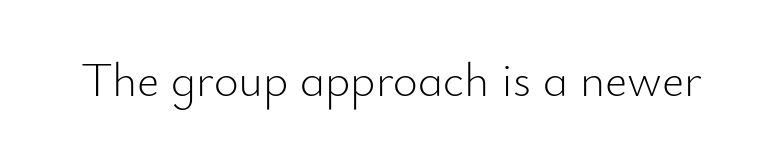
Q: Is the text bold? A: No.
Q: Is the text italic (slanted)? A: No, it is upright.
Q: Is the typeface a serif or a sans-serif typeface? A: Sans-serif.
Q: Is the text underlined? A: No.
Q: Is the spacing between letters normal or unusually wide? A: Normal.
Q: Width (condensed, normal, or wide)? A: Normal.
Q: Stroke contrast? A: Low.
Q: x-height? A: Small.
Q: Monospaced? A: No.
